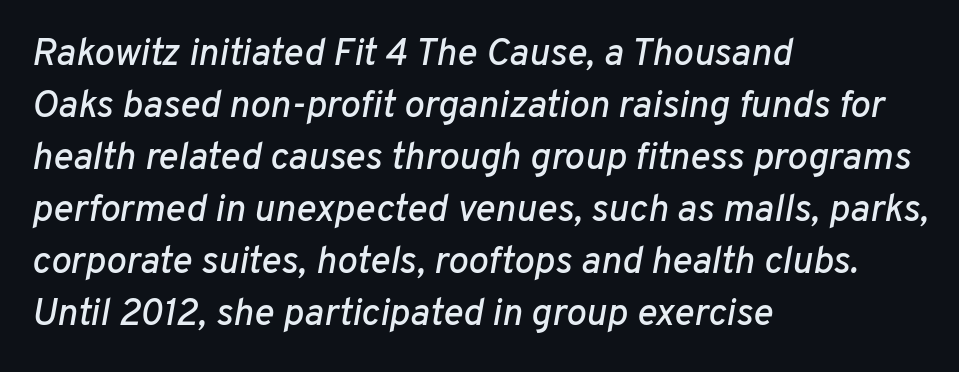
The typography opts for an oblique posture over an upright one. There is no visible air inserted between adjacent glyphs. Short and long lines alike share a common starting point at left. A normal amount of white space separates one row of letters from the next.
